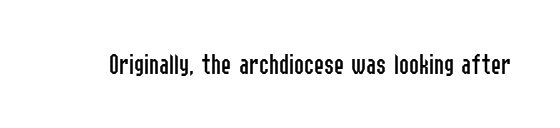
Q: Is the text bold? A: No.
Q: Is the text italic (slanted)? A: No, it is upright.
Q: Is the typeface a serif or a sans-serif typeface? A: Sans-serif.
Q: Is the text underlined? A: No.
Q: Is the spacing between letters normal or unusually wide? A: Normal.
Q: Width (condensed, normal, or wide)? A: Condensed.
Q: Stroke contrast? A: Low.
Q: x-height? A: Medium.
Q: Monospaced? A: No.
